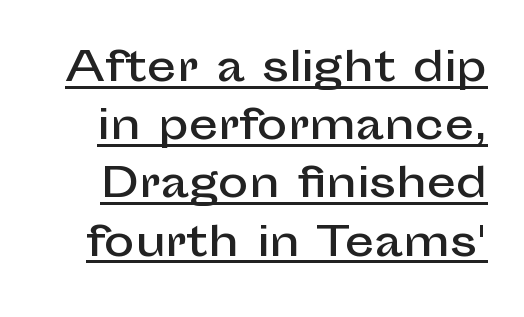
The image shows 41 px sans-serif type, upright; set normal line spacing (1.42x), normal letter spacing, underlined; low stroke contrast and a medium x-height.
